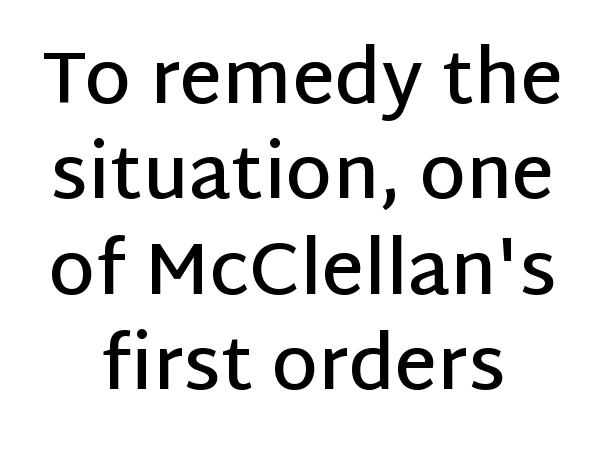
{"serif": "no", "italic": "no", "bold": "semi", "weight": "semibold", "width": "normal", "stroke_contrast": "low", "x_height": "large", "monospaced": "no", "underline": "no", "align": "center", "line_spacing": "normal", "line_spacing_ratio": 1.29, "letter_spacing": "normal", "letter_spacing_em": 0.0, "glyph_px": 74}
